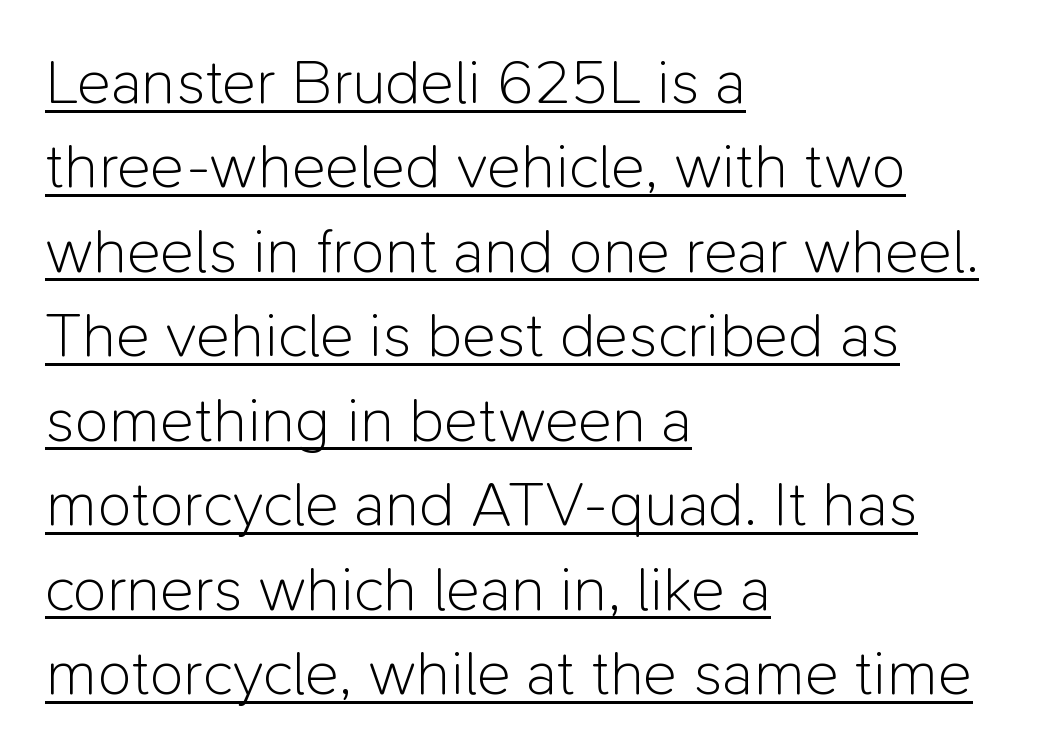
Looks like regular typesetting: each glyph gets only the width it needs. The typesetter has applied underlining to the passage shown. A typesetter would label this face a sans. Characters remain perfectly vertical along every line. The letters look calm and open, with moderate or lighter stems. The leading is moderate, giving the passage an even texture.
